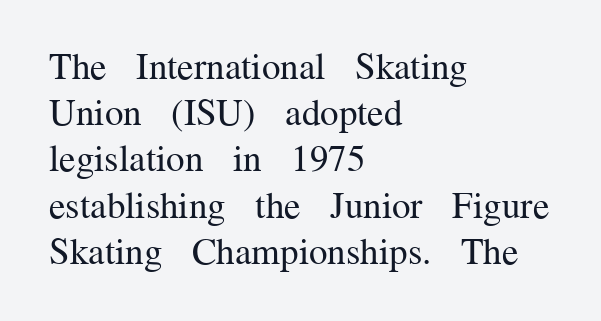
Q: Is the text bold? A: No.
Q: Is the text italic (slanted)? A: No, it is upright.
Q: Is the typeface a serif or a sans-serif typeface? A: Serif.
Q: Is the text underlined? A: No.
Q: How is the paragraph aligned? A: Left-aligned.
Q: Is the spacing between letters normal or unusually wide? A: Normal.
Q: Is the spacing between lines tight, normal or loose? A: Normal.
Q: Width (condensed, normal, or wide)? A: Normal.
Q: Stroke contrast? A: Medium.
Q: x-height? A: Medium.
Q: Monospaced? A: No.
